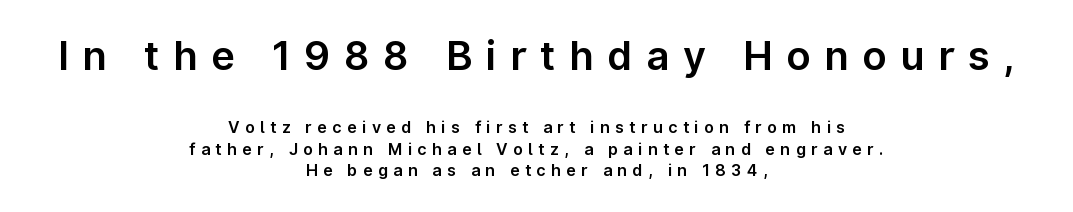
The image shows 40 px sans-serif type, upright; set centered, normal line spacing (1.35x), unusually wide letter spacing (+0.34 em), not underlined; the first (top) block is 2.5x larger; low stroke contrast and a medium x-height.
